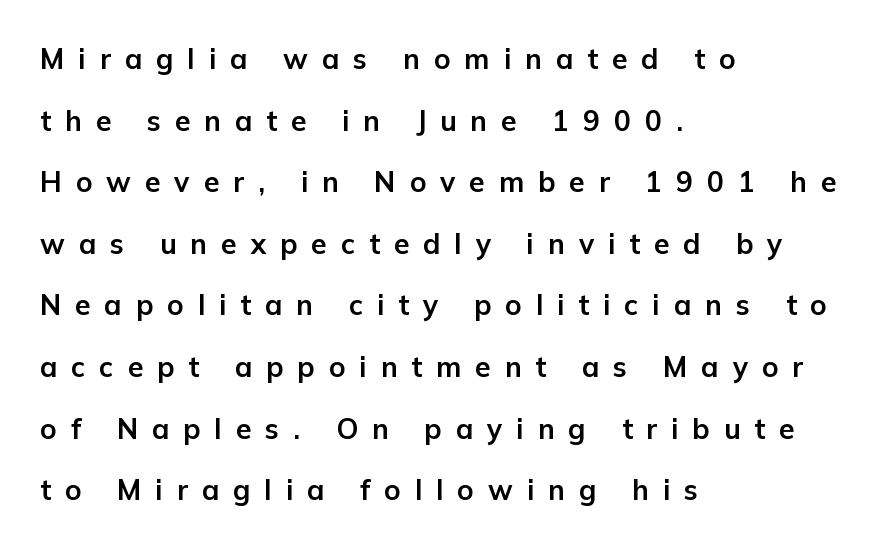
{"serif": "no", "italic": "no", "bold": "yes", "weight": "bold", "width": "normal", "stroke_contrast": "low", "x_height": "medium", "monospaced": "no", "underline": "no", "align": "left", "line_spacing": "loose", "line_spacing_ratio": 2.2, "letter_spacing": "wide", "letter_spacing_em": 0.5, "glyph_px": 28}
